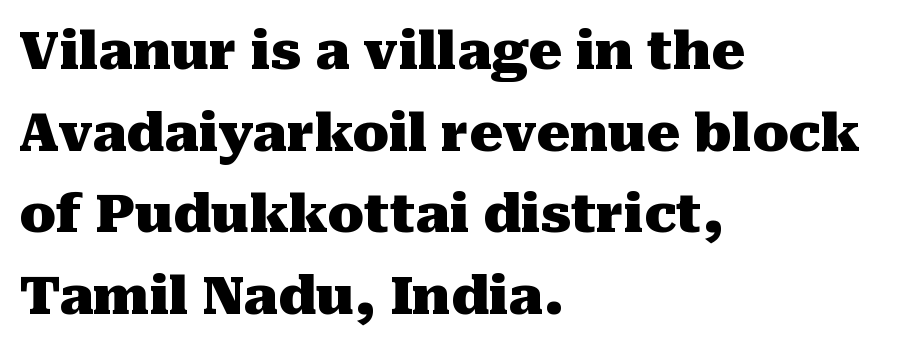
{"serif": "yes", "italic": "no", "bold": "yes", "weight": "heavy", "width": "normal", "stroke_contrast": "medium", "x_height": "medium", "monospaced": "no", "underline": "no", "align": "left", "line_spacing": "normal", "line_spacing_ratio": 1.54, "letter_spacing": "normal", "letter_spacing_em": 0.0, "glyph_px": 53}
